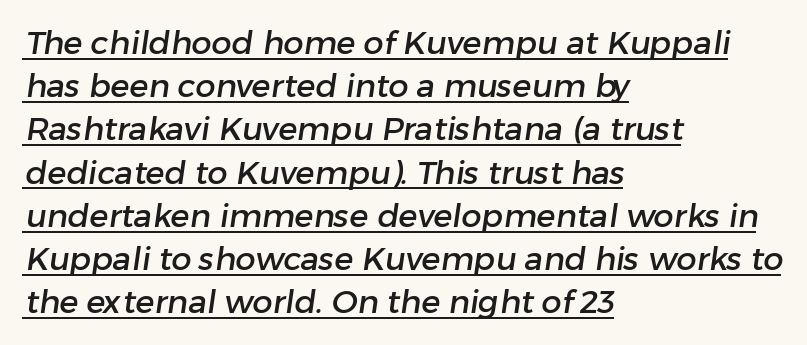
Character widths vary here, with narrow letters taking less room than wide ones. The paragraph has a hard left edge and a soft right edge. Does a line run under the words? Yes, clearly. The line-height multiplier appears to be the usual default. Glyph-to-glyph distance matches everyday printed text.
